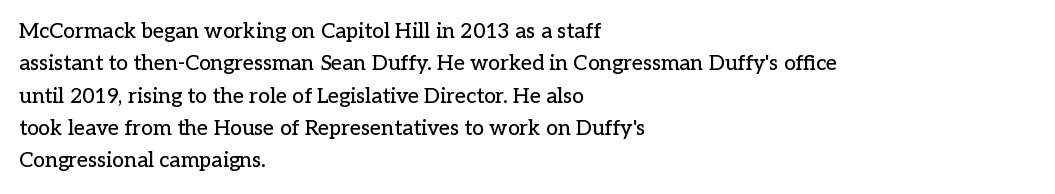
{"italic": "no", "underline": "no", "align": "left", "line_spacing": "normal", "line_spacing_ratio": 1.54, "letter_spacing": "normal", "letter_spacing_em": 0.0, "glyph_px": 21}
